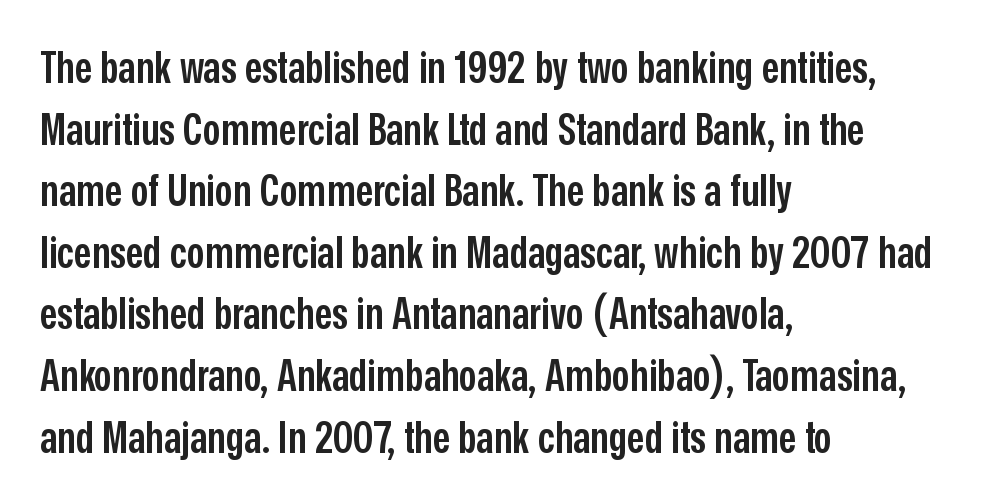
The image shows 44 px semibold, condensed sans-serif type, upright; set left-aligned, normal line spacing (1.4x), normal letter spacing, not underlined; low stroke contrast and a medium x-height.
